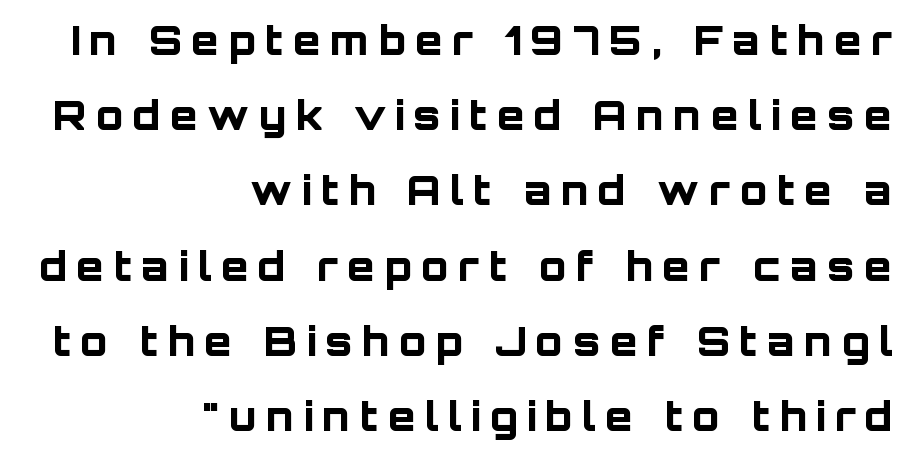
Q: Is the text bold? A: Yes.
Q: Is the text italic (slanted)? A: No, it is upright.
Q: Is the typeface a serif or a sans-serif typeface? A: Sans-serif.
Q: Is the text underlined? A: No.
Q: How is the paragraph aligned? A: Right-aligned.
Q: Is the spacing between letters normal or unusually wide? A: Unusually wide.
Q: Width (condensed, normal, or wide)? A: Normal.
Q: Stroke contrast? A: Low.
Q: x-height? A: Large.
Q: Monospaced? A: No.
